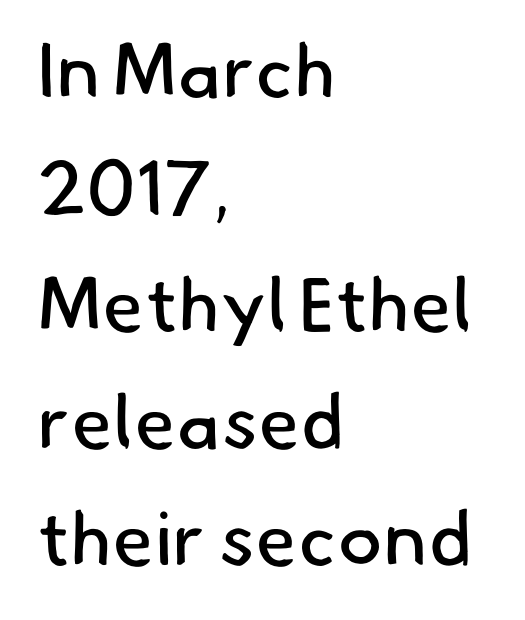
If you measured baseline to baseline, you'd find a middling distance. No feet cap the strokes, marking this as sans-serif type. Reading down the block, your eye returns to a fixed left position each line. A typesetter would call this proportional, since set widths differ per character. Rule under the text: the space is simply empty. Tracking here is standard; glyphs follow each other at the usual distance.
